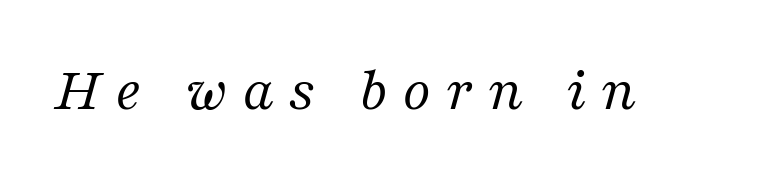
The image shows 62 px regular-weight serif type, italic (leaning right); set unusually wide letter spacing (+0.23 em), not underlined; medium stroke contrast and a medium x-height.
